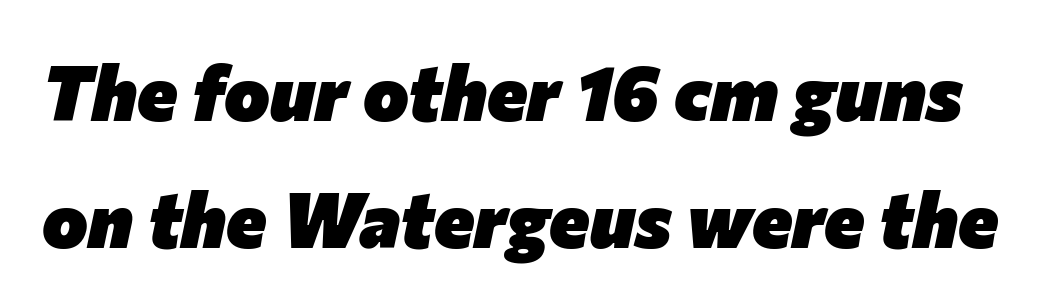
The image shows 77 px heavy type, italic (leaning right); set normal line spacing (1.65x), normal letter spacing, not underlined; low stroke contrast and a medium x-height.
